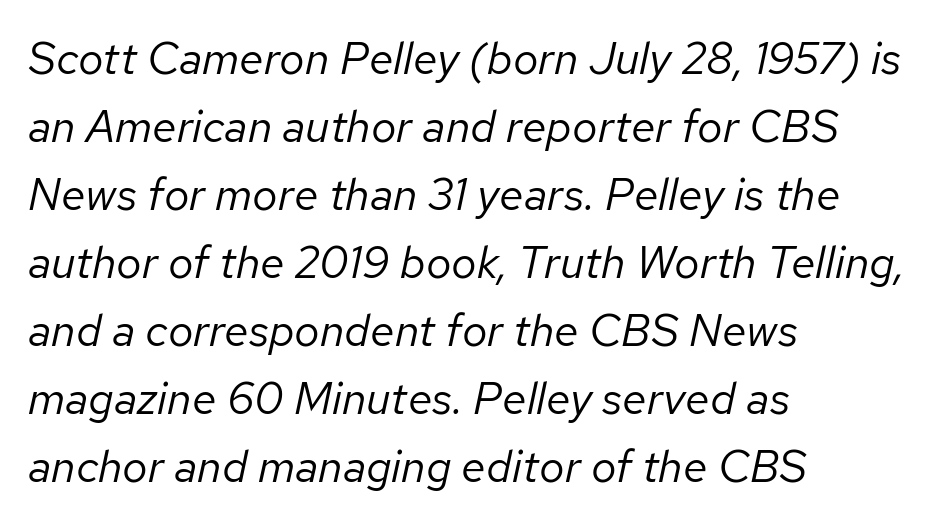
On a weight scale, this lands at 450 or below. The text block is weighted toward the left margin, trailing off unevenly rightward. This sample has the flowing, uneven cadence of proportional lettering. The lettering tilts uniformly, giving the passage an italic look. Glyph-to-glyph distance matches everyday printed text.
